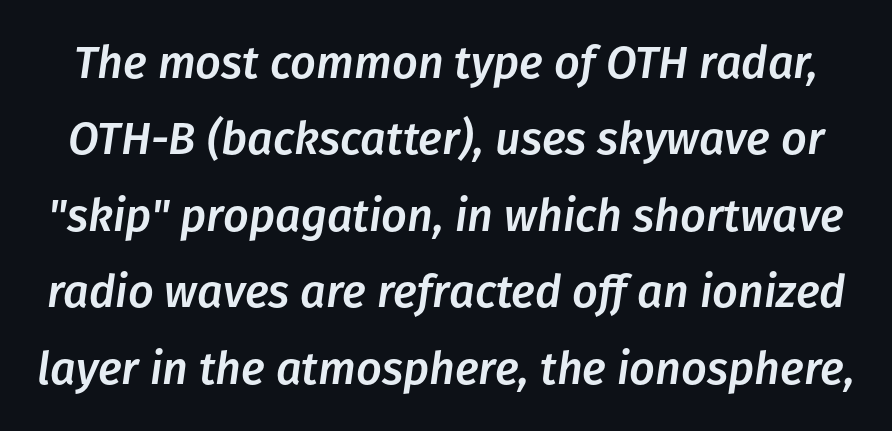
{"italic": "yes", "lean": "right", "slant_degrees": 8, "width": "normal", "stroke_contrast": "low", "x_height": "medium", "monospaced": "no", "underline": "no", "line_spacing": "normal", "line_spacing_ratio": 1.7, "letter_spacing": "normal", "letter_spacing_em": 0.0, "glyph_px": 45}
